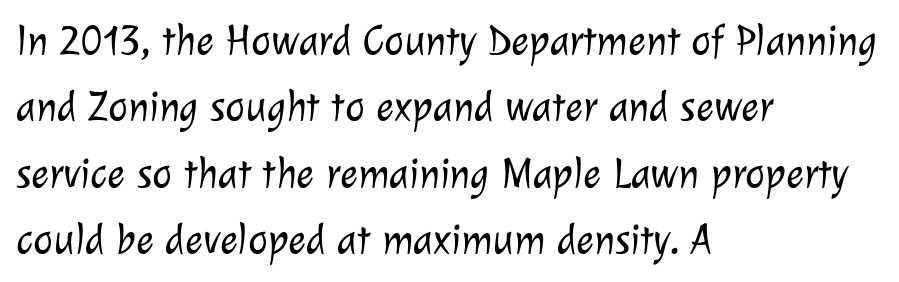
{"serif": "no", "bold": "no", "weight": "light", "width": "normal", "stroke_contrast": "low", "x_height": "medium", "monospaced": "no", "underline": "no", "align": "left", "line_spacing": "normal", "line_spacing_ratio": 1.58, "letter_spacing": "normal", "letter_spacing_em": 0.0, "glyph_px": 42}
